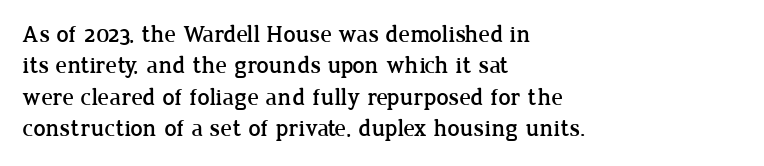
Here the glyphs are tracked normally, forming tight word shapes. Type without underlining. A roman cut, with each character standing at attention. A classic flush-left, rag-right setting is used for this passage.
